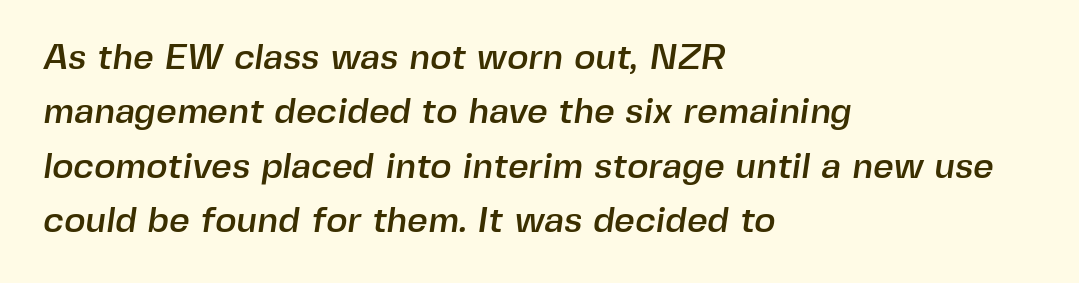
Q: Is the typeface a serif or a sans-serif typeface? A: Sans-serif.
Q: Is the text underlined? A: No.
Q: How is the paragraph aligned? A: Left-aligned.
Q: Is the spacing between letters normal or unusually wide? A: Normal.
Q: Is the spacing between lines tight, normal or loose? A: Normal.
Q: Width (condensed, normal, or wide)? A: Normal.
Q: x-height? A: Medium.
Q: Monospaced? A: No.
